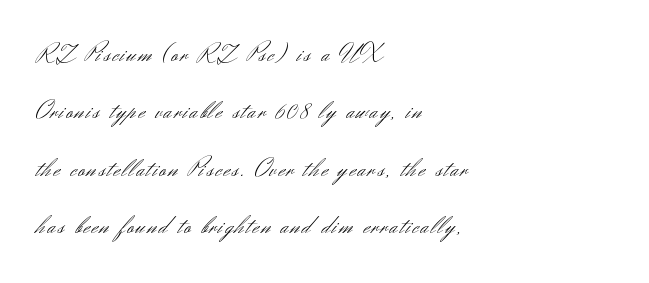
The image shows 26 px text type; set left-aligned, loose line spacing (2.21x), not underlined.
